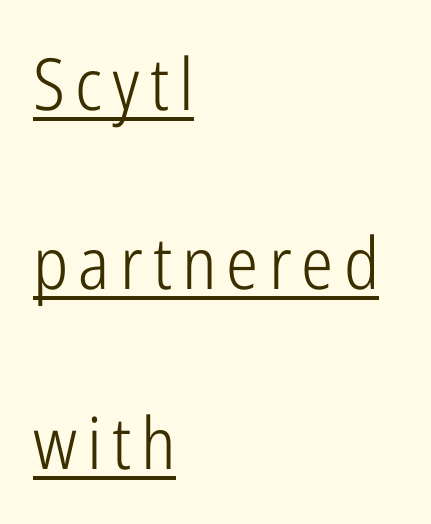
The rendering shows plain stroke endings on the letterforms — a sans-serif design. The typeface has the unassuming heft of standard copy or less. Unlike italic type, these characters show no tilt at all. The face used here is proportionally spaced, like ordinary book or web type.
